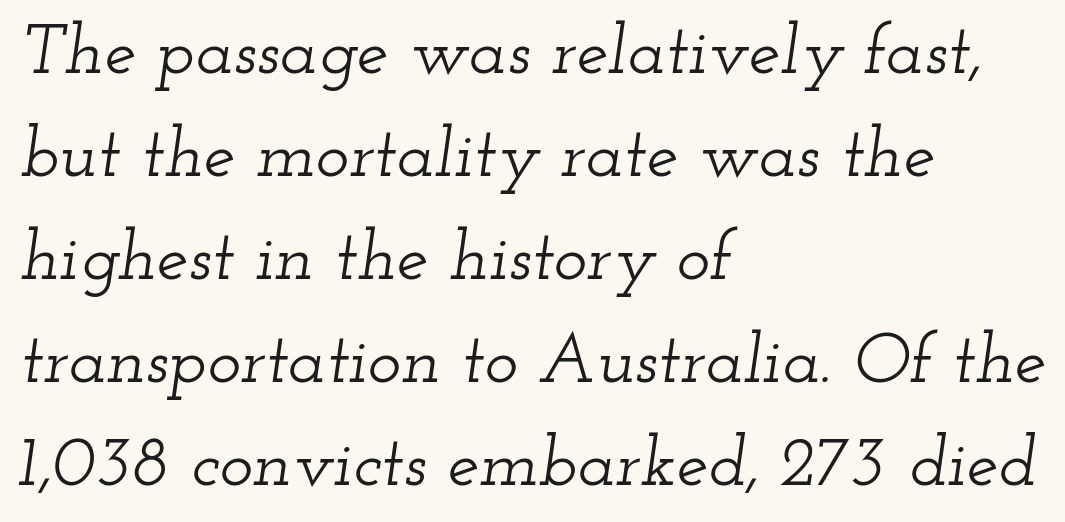
Q: Is the text italic (slanted)? A: Yes, it leans right by about 12 degrees.
Q: Is the typeface a serif or a sans-serif typeface? A: Serif.
Q: Is the text underlined? A: No.
Q: How is the paragraph aligned? A: Left-aligned.
Q: Is the spacing between letters normal or unusually wide? A: Normal.
Q: Is the spacing between lines tight, normal or loose? A: Normal.
Q: Width (condensed, normal, or wide)? A: Wide.
Q: Stroke contrast? A: Low.
Q: x-height? A: Small.
Q: Monospaced? A: No.
